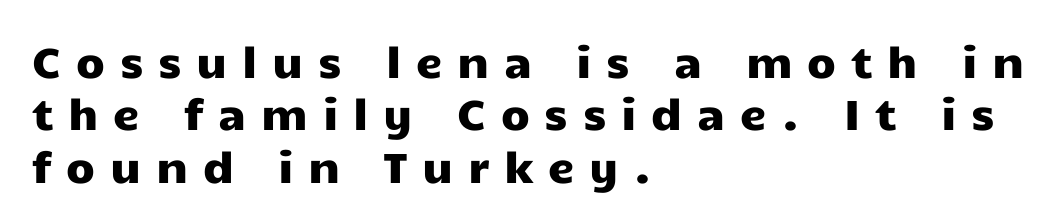
Q: Is the text italic (slanted)? A: No, it is upright.
Q: Is the typeface a serif or a sans-serif typeface? A: Sans-serif.
Q: Is the text underlined? A: No.
Q: How is the paragraph aligned? A: Left-aligned.
Q: Is the spacing between letters normal or unusually wide? A: Unusually wide.
Q: Is the spacing between lines tight, normal or loose? A: Normal.
Q: Width (condensed, normal, or wide)? A: Wide.
Q: Stroke contrast? A: Low.
Q: x-height? A: Medium.
Q: Monospaced? A: No.
